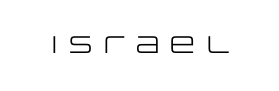
Q: Is the text bold? A: No.
Q: Is the text italic (slanted)? A: No, it is upright.
Q: Is the text underlined? A: No.
Q: Is the spacing between letters normal or unusually wide? A: Normal.
